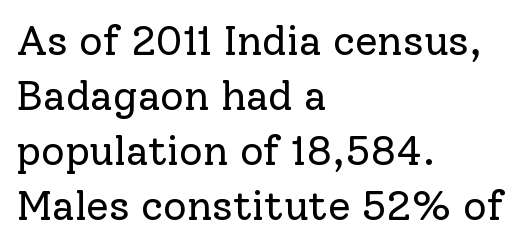
Q: Is the text bold? A: No.
Q: Is the text italic (slanted)? A: No, it is upright.
Q: Is the typeface a serif or a sans-serif typeface? A: Serif.
Q: Is the text underlined? A: No.
Q: How is the paragraph aligned? A: Left-aligned.
Q: Is the spacing between letters normal or unusually wide? A: Normal.
Q: Is the spacing between lines tight, normal or loose? A: Normal.
Q: Width (condensed, normal, or wide)? A: Normal.
Q: Stroke contrast? A: Low.
Q: x-height? A: Medium.
Q: Monospaced? A: No.
